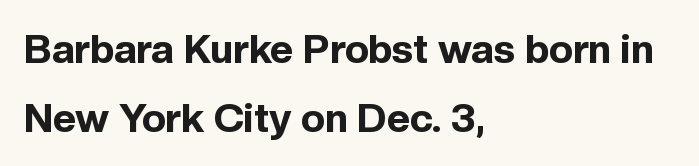
Q: Is the text bold? A: Yes.
Q: Is the text italic (slanted)? A: No, it is upright.
Q: Is the typeface a serif or a sans-serif typeface? A: Sans-serif.
Q: Is the text underlined? A: No.
Q: How is the paragraph aligned? A: Left-aligned.
Q: Is the spacing between letters normal or unusually wide? A: Normal.
Q: Width (condensed, normal, or wide)? A: Normal.
Q: x-height? A: Medium.
Q: Monospaced? A: No.
